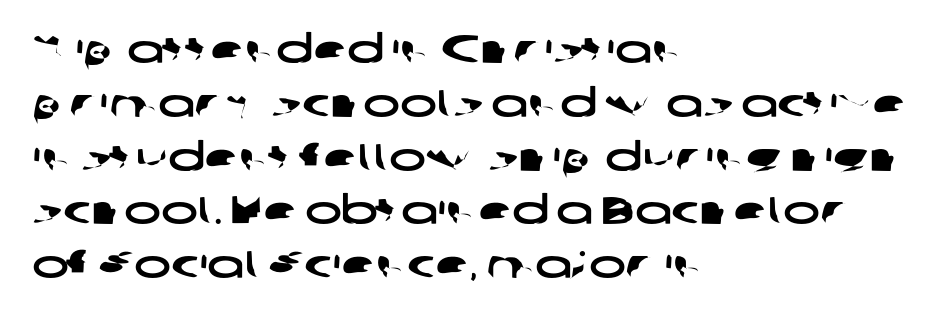
{"serif": "no", "width": "wide", "stroke_contrast": "low", "x_height": "medium", "monospaced": "no", "underline": "no", "align": "left", "line_spacing": "normal", "line_spacing_ratio": 1.38, "letter_spacing": "normal", "letter_spacing_em": 0.0, "glyph_px": 39}
